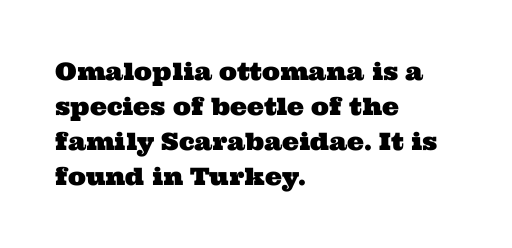
{"underline": "no", "align": "left", "line_spacing": "normal", "line_spacing_ratio": 1.46, "letter_spacing": "normal", "letter_spacing_em": 0.0, "glyph_px": 24}
